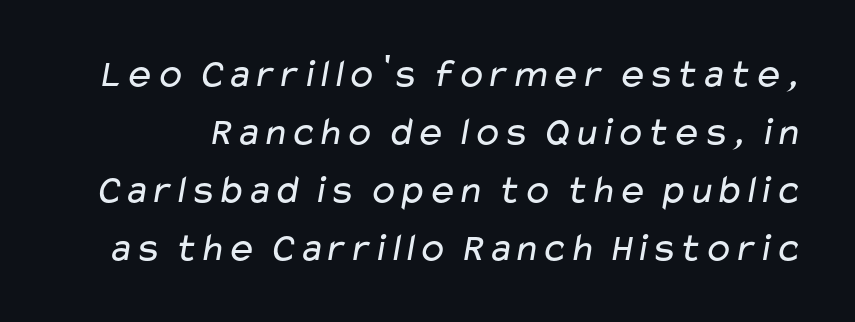
Only glyphs here, with clear space below each row. Stems and bowls with no extra thickness — not bold. Tracking value appears to be zero — textbook default spacing. Serif or sans? Sans — the stroke terminals are bare.
